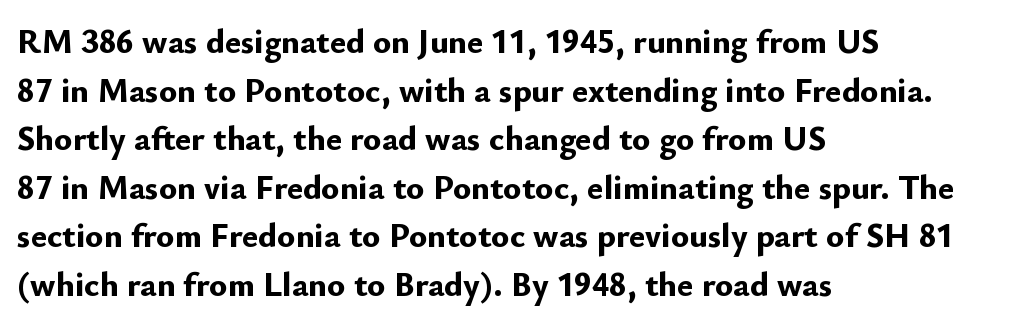
{"serif": "no", "italic": "no", "bold": "yes", "weight": "bold", "width": "normal", "stroke_contrast": "low", "x_height": "small", "monospaced": "no", "underline": "no", "align": "left", "line_spacing": "normal", "line_spacing_ratio": 1.43, "letter_spacing": "normal", "letter_spacing_em": 0.0, "glyph_px": 34}
